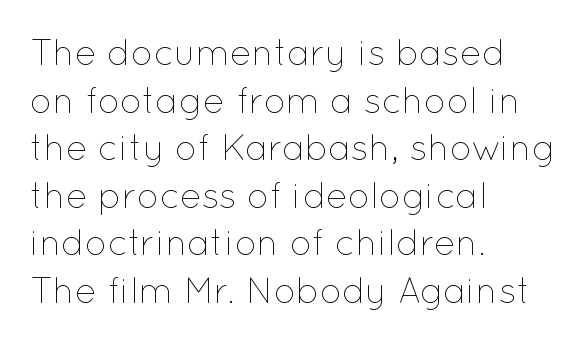
{"italic": "no", "bold": "no", "weight": "thin", "width": "normal", "stroke_contrast": "low", "x_height": "medium", "monospaced": "no", "underline": "no", "align": "left", "line_spacing": "normal", "line_spacing_ratio": 1.32, "letter_spacing": "normal", "letter_spacing_em": 0.0, "glyph_px": 36}
